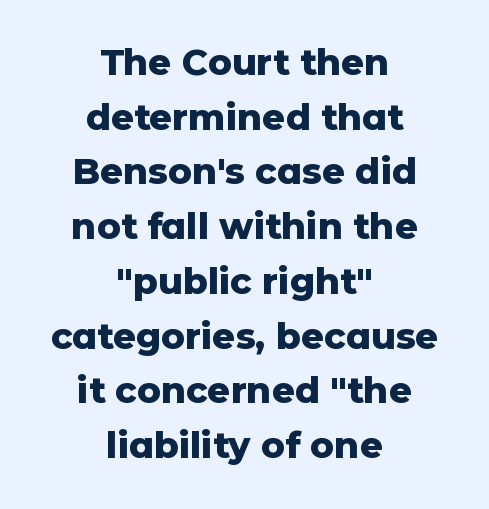
Q: Is the text bold? A: Yes.
Q: Is the text italic (slanted)? A: No, it is upright.
Q: Is the typeface a serif or a sans-serif typeface? A: Sans-serif.
Q: Is the text underlined? A: No.
Q: How is the paragraph aligned? A: Centered.
Q: Is the spacing between letters normal or unusually wide? A: Normal.
Q: Is the spacing between lines tight, normal or loose? A: Normal.
Q: Width (condensed, normal, or wide)? A: Normal.
Q: Stroke contrast? A: Low.
Q: x-height? A: Medium.
Q: Monospaced? A: No.
